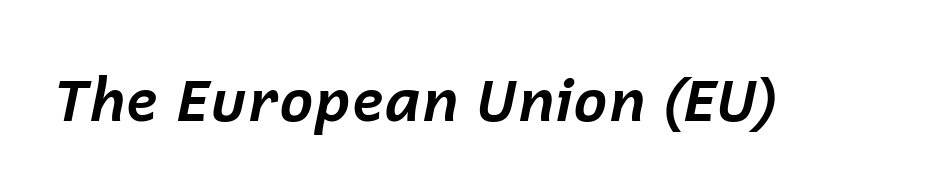
{"italic": "yes", "lean": "right", "slant_degrees": 12, "bold": "yes", "weight": "bold", "width": "normal", "stroke_contrast": "low", "x_height": "medium", "monospaced": "no", "underline": "no", "letter_spacing": "normal", "letter_spacing_em": 0.0, "glyph_px": 58}
